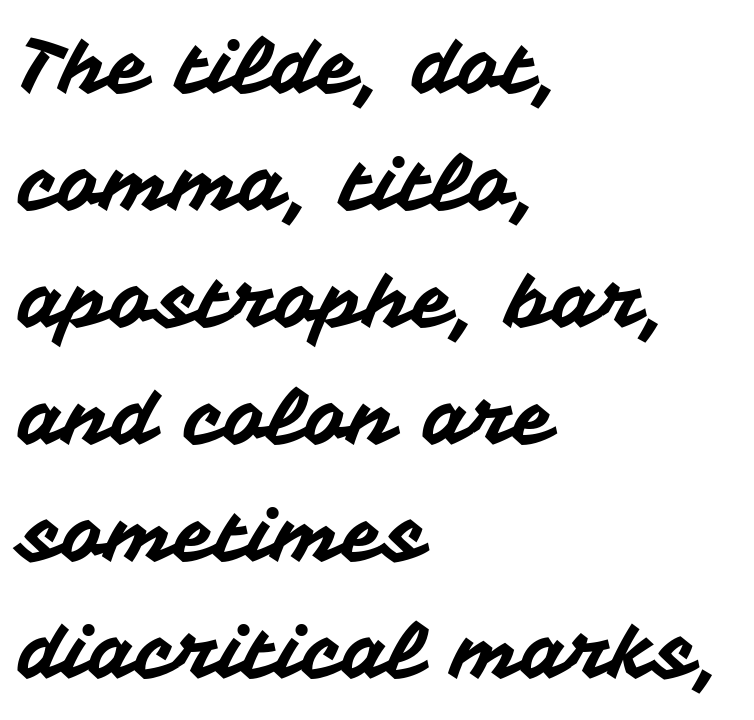
The image shows 75 px sans-serif type; set left-aligned, normal line spacing (1.56x), normal letter spacing, not underlined; medium stroke contrast and a medium x-height.
